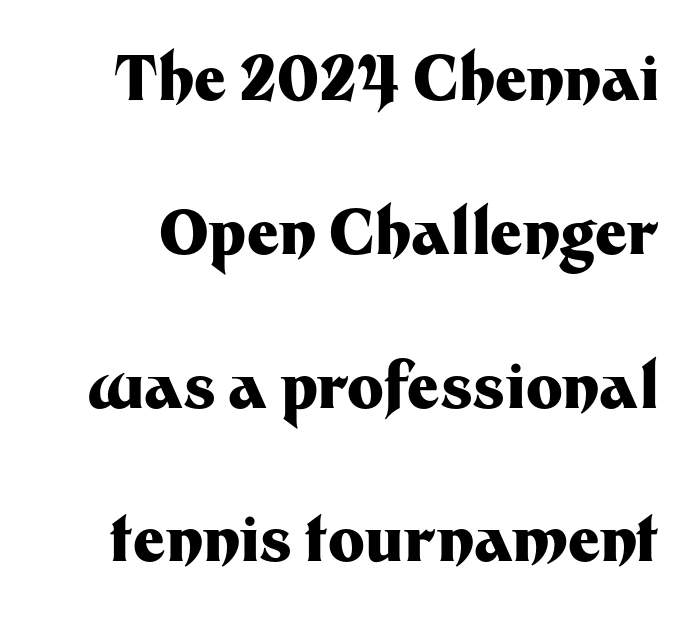
Spacing verdict: proportional, widths tailored to each character. Nobody touched the tracking dial on this one. The passage shown is emphatically bold. The lettering holds an erect, upright posture throughout.
